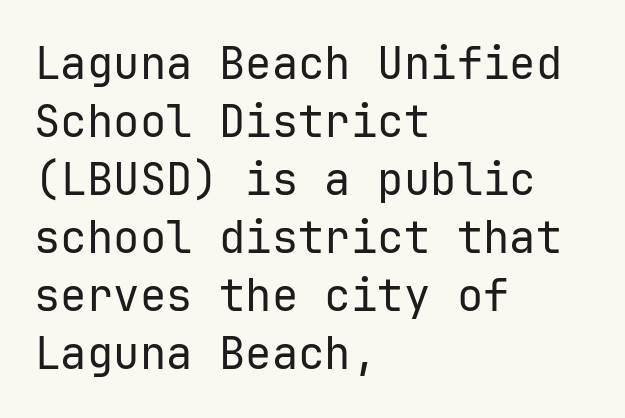
{"serif": "no", "italic": "no", "bold": "no", "weight": "regular", "width": "normal", "stroke_contrast": "low", "x_height": "medium", "monospaced": "yes", "underline": "no", "align": "left", "line_spacing": "normal", "line_spacing_ratio": 1.32, "letter_spacing": "normal", "letter_spacing_em": 0.0, "glyph_px": 44}
